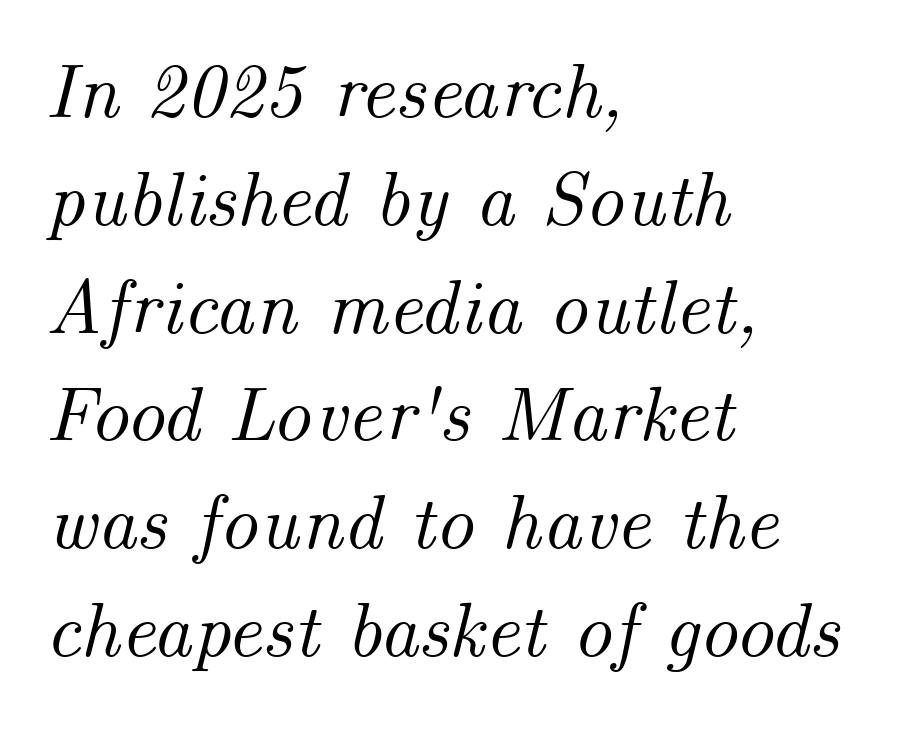
Would a proofreader flag this as italicized? Yes. One glance says typical: line gaps are just what's usual. Observe the ordinary spacing: letters are neighbours, not strangers. The specimen omits any rule beneath the text block's lines. Horizontally, the lines are justified to the leading edge only. Proportional: the letters do not fall into vertical columns.
